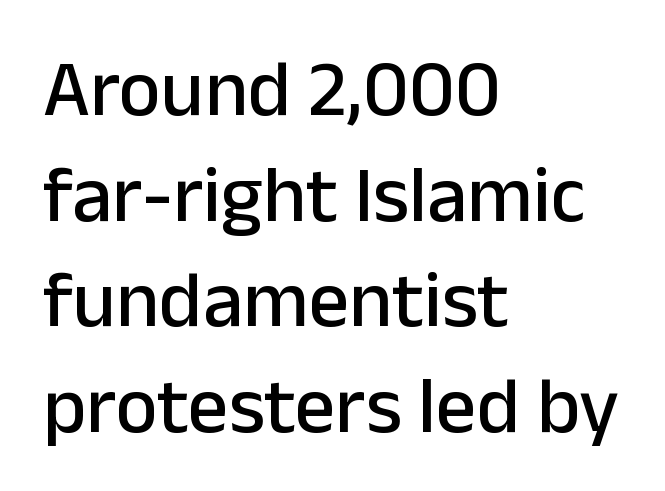
Q: Is the text italic (slanted)? A: No, it is upright.
Q: Is the typeface a serif or a sans-serif typeface? A: Sans-serif.
Q: Is the text underlined? A: No.
Q: How is the paragraph aligned? A: Left-aligned.
Q: Is the spacing between letters normal or unusually wide? A: Normal.
Q: Is the spacing between lines tight, normal or loose? A: Normal.
Q: Width (condensed, normal, or wide)? A: Normal.
Q: Stroke contrast? A: Low.
Q: x-height? A: Medium.
Q: Monospaced? A: No.
